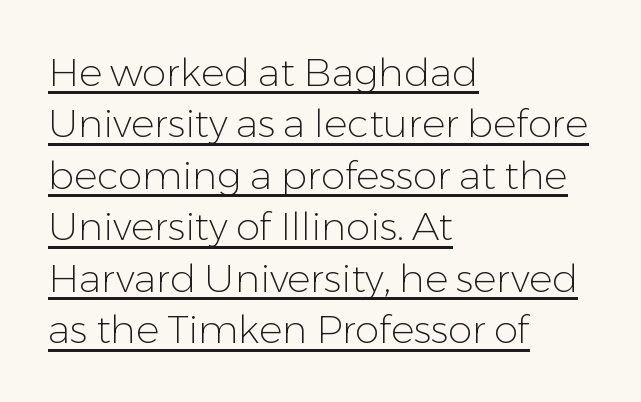
{"serif": "no", "italic": "no", "bold": "no", "weight": "light", "width": "normal", "stroke_contrast": "low", "x_height": "medium", "monospaced": "no", "underline": "yes", "align": "left", "line_spacing": "normal", "line_spacing_ratio": 1.32, "letter_spacing": "normal", "letter_spacing_em": 0.0, "glyph_px": 39}
